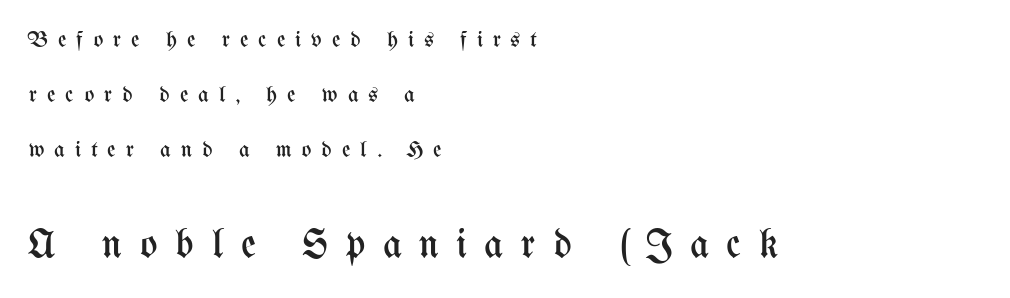
These two chunks differ in scale, with the bottom chunk taking the larger measure. Is this a heavy cut? Hardly; it is regular or lighter. Line beginnings align vertically; line endings do not. The baseline area is clear.
